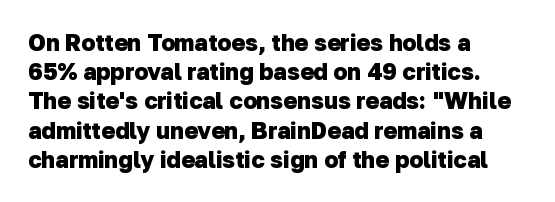
Q: Is the text bold? A: Yes.
Q: Is the text underlined? A: No.
Q: How is the paragraph aligned? A: Left-aligned.
Q: Is the spacing between letters normal or unusually wide? A: Normal.
Q: Is the spacing between lines tight, normal or loose? A: Normal.
